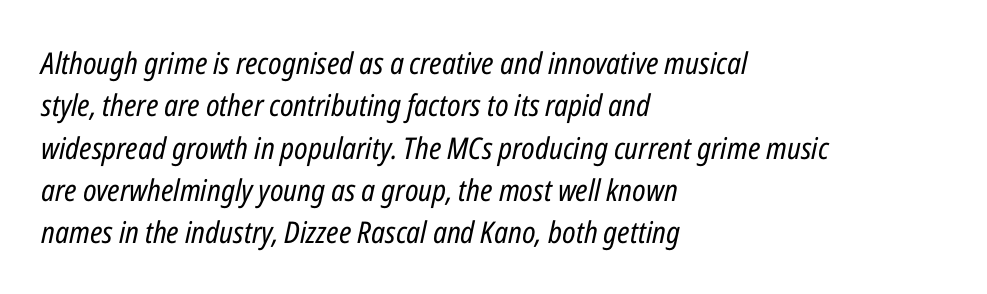
{"italic": "yes", "lean": "right", "slant_degrees": 12, "bold": "no", "weight": "regular", "width": "condensed", "stroke_contrast": "low", "x_height": "medium", "monospaced": "no", "underline": "no", "align": "left", "line_spacing": "normal", "line_spacing_ratio": 1.41, "letter_spacing": "normal", "letter_spacing_em": 0.0, "glyph_px": 30}
